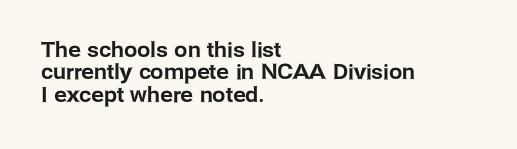
Q: Is the text italic (slanted)? A: No, it is upright.
Q: Is the text underlined? A: No.
Q: How is the paragraph aligned? A: Left-aligned.
Q: Is the spacing between letters normal or unusually wide? A: Normal.
Q: Is the spacing between lines tight, normal or loose? A: Tight.
